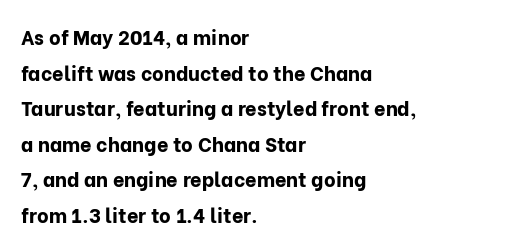
The image shows 20 px bold type, upright; set left-aligned, line spacing 1.78x, normal letter spacing, not underlined.
